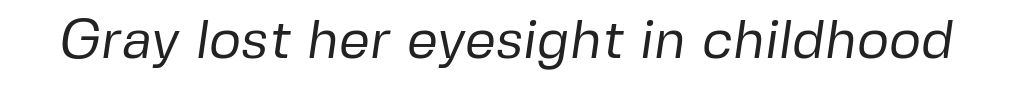
The face used here is rendered with its standard letterfit. The rendering uses natural spacing where letterforms have individual widths. Font category for this specimen: sans-serif. The strokes are not fattened; the text isn't bold.
